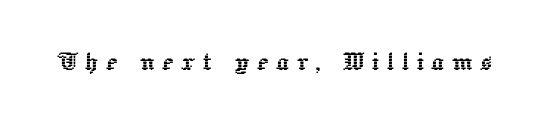
Underline: absent. You could not count columns in this text — the font is proportionally spaced. Ordinary non-slanted type is in use. Loose tracking; the words dissolve into strings of separated letters.
